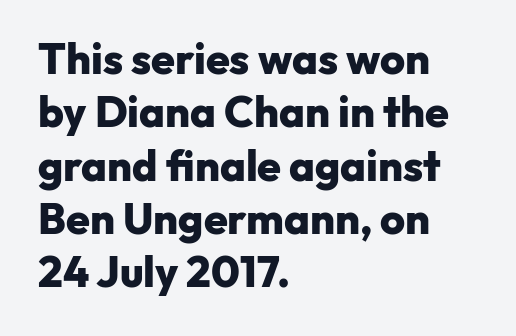
The image shows 43 px heavy sans-serif type, upright; set left-aligned, line spacing 1.24x, normal letter spacing, not underlined; low stroke contrast and a medium x-height.
